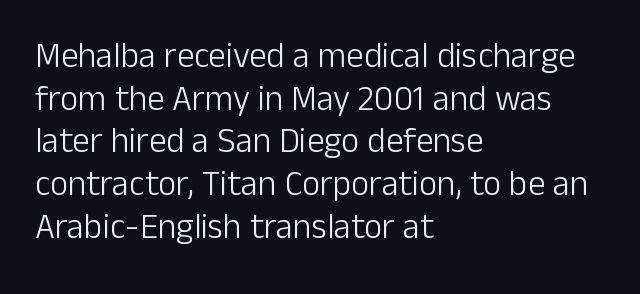
Q: Is the text bold? A: No.
Q: Is the text italic (slanted)? A: No, it is upright.
Q: Is the typeface a serif or a sans-serif typeface? A: Sans-serif.
Q: Is the text underlined? A: No.
Q: How is the paragraph aligned? A: Left-aligned.
Q: Is the spacing between letters normal or unusually wide? A: Normal.
Q: Width (condensed, normal, or wide)? A: Normal.
Q: Stroke contrast? A: Low.
Q: x-height? A: Medium.
Q: Monospaced? A: No.
